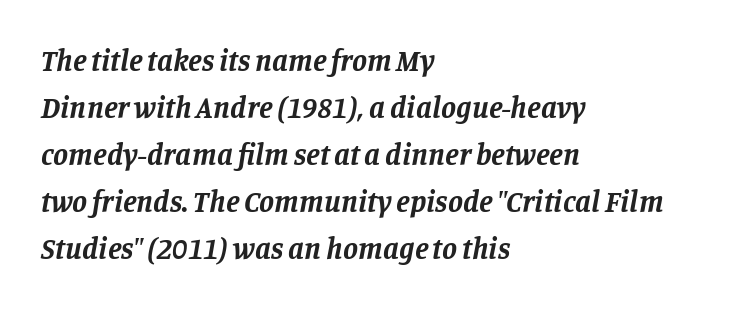
The image shows 30 px bold serif type, italic (leaning right); set left-aligned, normal line spacing (1.57x), normal letter spacing, not underlined; low stroke contrast and a large x-height.
